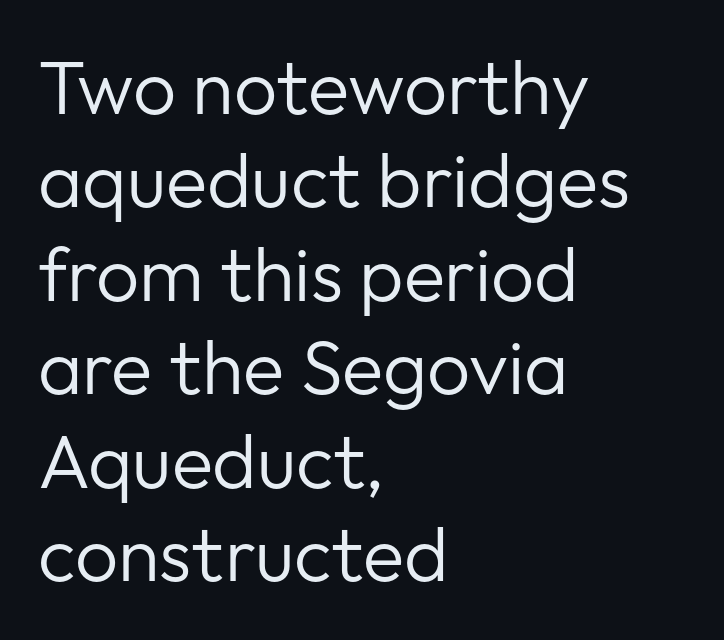
Q: Is the text bold? A: No.
Q: Is the text italic (slanted)? A: No, it is upright.
Q: Is the typeface a serif or a sans-serif typeface? A: Sans-serif.
Q: Is the text underlined? A: No.
Q: How is the paragraph aligned? A: Left-aligned.
Q: Is the spacing between letters normal or unusually wide? A: Normal.
Q: Width (condensed, normal, or wide)? A: Normal.
Q: Stroke contrast? A: Low.
Q: x-height? A: Medium.
Q: Monospaced? A: No.
